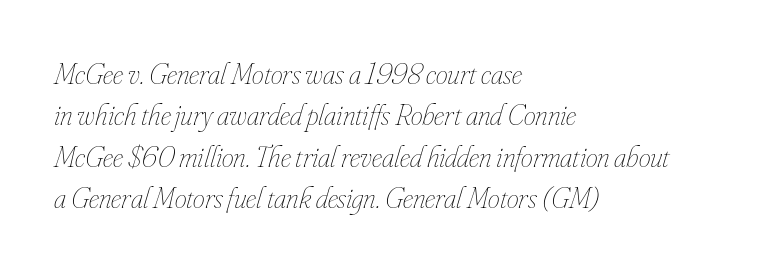
The image shows 30 px thin, condensed type, italic (leaning right); set left-aligned, normal line spacing (1.38x), normal letter spacing, not underlined; low stroke contrast and a small x-height.
